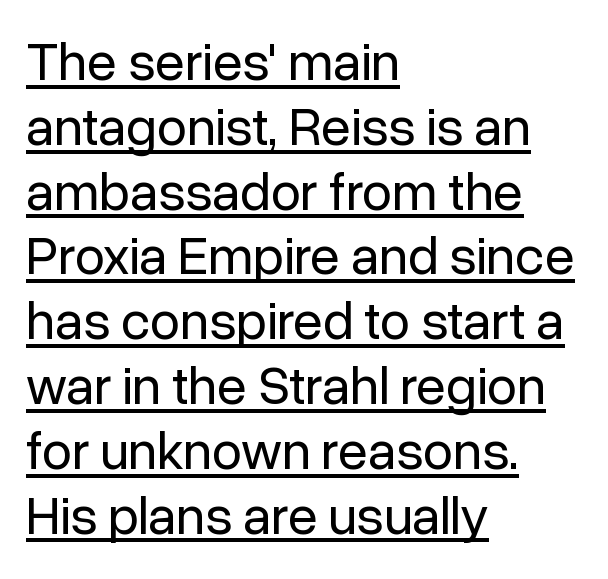
The image shows 54 px regular-weight sans-serif type, upright; set left-aligned, line spacing 1.2x, normal letter spacing, underlined; low stroke contrast and a medium x-height.
